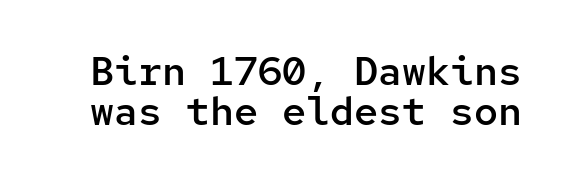
{"serif": "no", "italic": "no", "bold": "semi", "weight": "semibold", "width": "normal", "stroke_contrast": "low", "x_height": "medium", "monospaced": "yes", "underline": "no", "line_spacing": "tight", "line_spacing_ratio": 1.01, "letter_spacing": "normal", "letter_spacing_em": 0.0, "glyph_px": 40}
